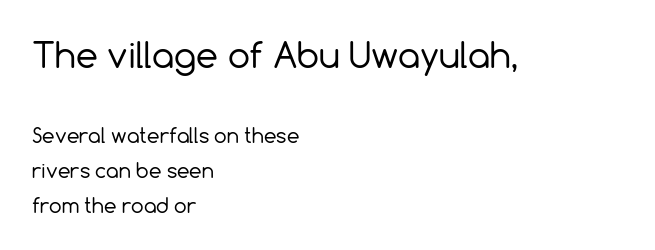
{"serif": "no", "italic": "no", "bold": "no", "weight": "regular", "width": "normal", "x_height": "medium", "monospaced": "no", "underline": "no", "align": "left", "line_spacing_ratio": 1.76, "letter_spacing": "normal", "letter_spacing_em": 0.0, "larger_block": "first", "size_ratio": 1.75, "glyph_px": 35}
